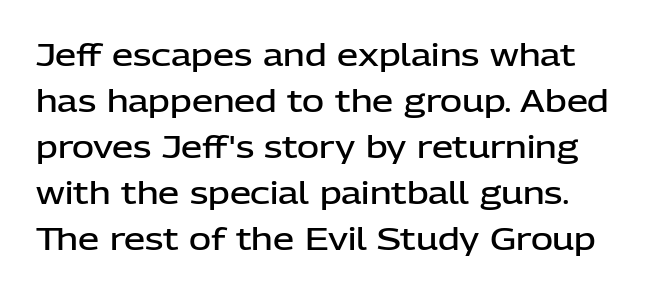
{"serif": "no", "italic": "no", "bold": "semi", "weight": "semibold", "width": "normal", "stroke_contrast": "low", "x_height": "medium", "monospaced": "no", "underline": "no", "line_spacing": "normal", "line_spacing_ratio": 1.53, "letter_spacing": "normal", "letter_spacing_em": 0.0, "glyph_px": 30}
